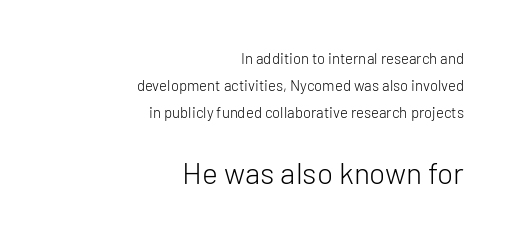
{"serif": "no", "italic": "no", "bold": "no", "weight": "light", "width": "normal", "stroke_contrast": "low", "x_height": "medium", "monospaced": "no", "underline": "no", "align": "right", "line_spacing_ratio": 1.81, "letter_spacing": "normal", "letter_spacing_em": 0.0, "larger_block": "second", "size_ratio": 2.0, "glyph_px": 30}
